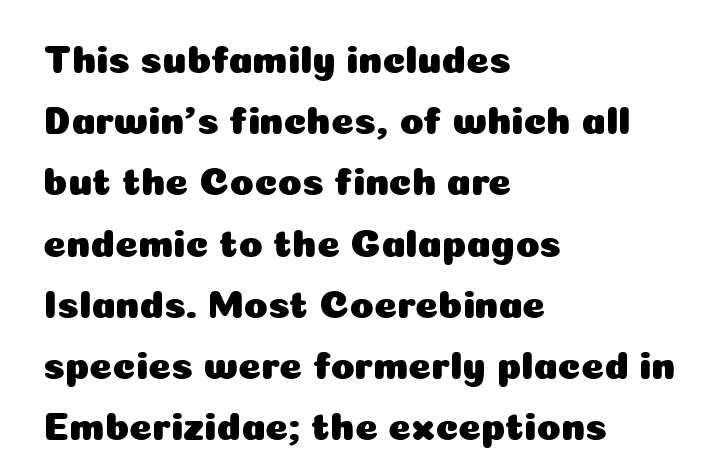
Q: Is the text italic (slanted)? A: No, it is upright.
Q: Is the typeface a serif or a sans-serif typeface? A: Sans-serif.
Q: Is the text underlined? A: No.
Q: How is the paragraph aligned? A: Left-aligned.
Q: Is the spacing between letters normal or unusually wide? A: Normal.
Q: Is the spacing between lines tight, normal or loose? A: Normal.
Q: Width (condensed, normal, or wide)? A: Normal.
Q: Stroke contrast? A: Low.
Q: x-height? A: Medium.
Q: Monospaced? A: No.
